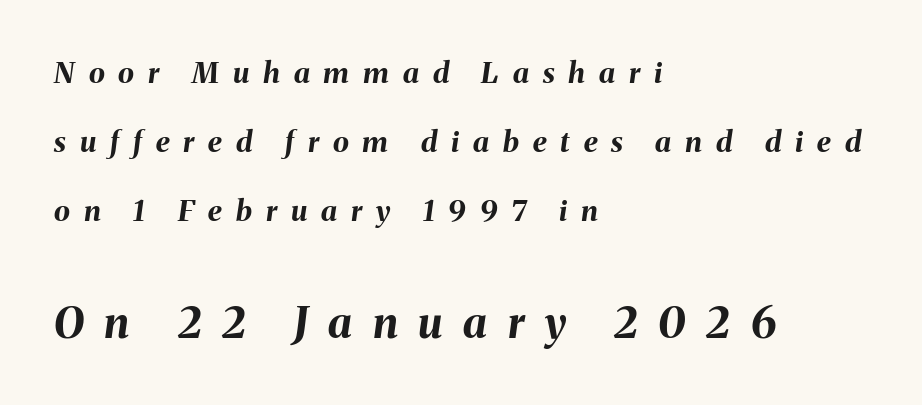
{"italic": "yes", "lean": "right", "slant_degrees": 8, "bold": "yes", "weight": "bold", "width": "normal", "stroke_contrast": "medium", "x_height": "medium", "monospaced": "no", "underline": "no", "align": "left", "line_spacing": "loose", "line_spacing_ratio": 2.38, "letter_spacing": "wide", "letter_spacing_em": 0.48, "larger_block": "second", "size_ratio": 1.48, "glyph_px": 43}
